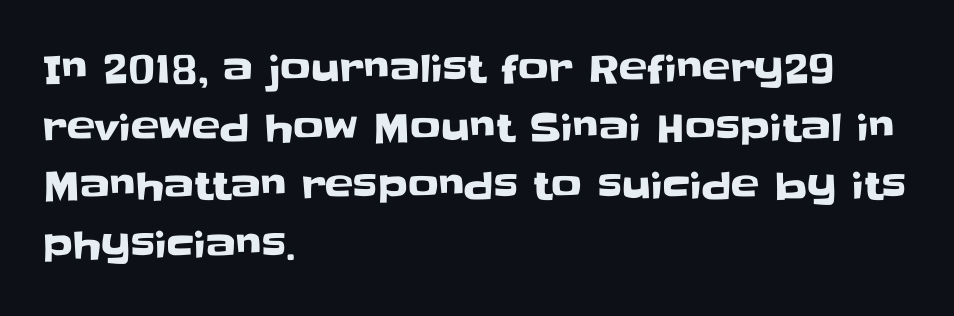
Q: Is the text italic (slanted)? A: No, it is upright.
Q: Is the typeface a serif or a sans-serif typeface? A: Sans-serif.
Q: Is the text underlined? A: No.
Q: How is the paragraph aligned? A: Left-aligned.
Q: Is the spacing between letters normal or unusually wide? A: Normal.
Q: Is the spacing between lines tight, normal or loose? A: Normal.
Q: Width (condensed, normal, or wide)? A: Normal.
Q: Stroke contrast? A: Low.
Q: x-height? A: Large.
Q: Monospaced? A: No.
